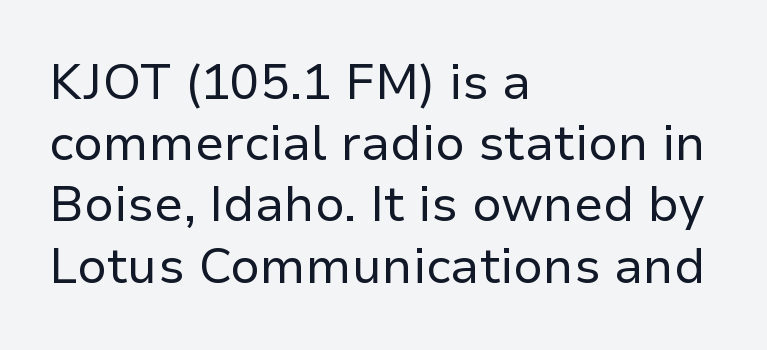
{"serif": "no", "italic": "no", "bold": "no", "weight": "regular", "width": "normal", "stroke_contrast": "low", "x_height": "medium", "monospaced": "no", "underline": "no", "align": "left", "line_spacing": "normal", "line_spacing_ratio": 1.25, "letter_spacing": "normal", "letter_spacing_em": 0.0, "glyph_px": 49}
